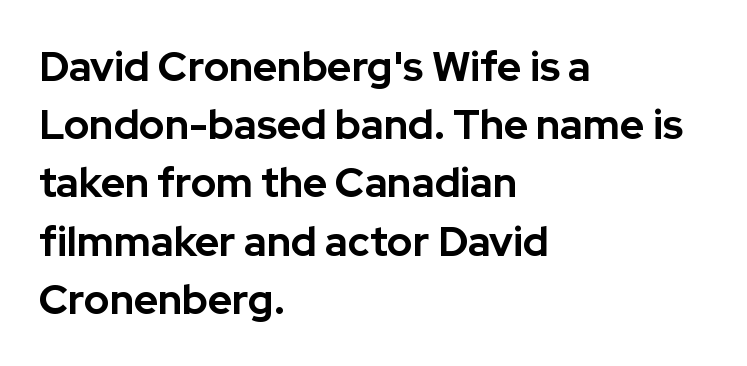
{"serif": "no", "italic": "no", "bold": "yes", "weight": "bold", "width": "normal", "stroke_contrast": "low", "x_height": "medium", "monospaced": "no", "underline": "no", "align": "left", "line_spacing": "normal", "line_spacing_ratio": 1.42, "letter_spacing": "normal", "letter_spacing_em": 0.0, "glyph_px": 41}
